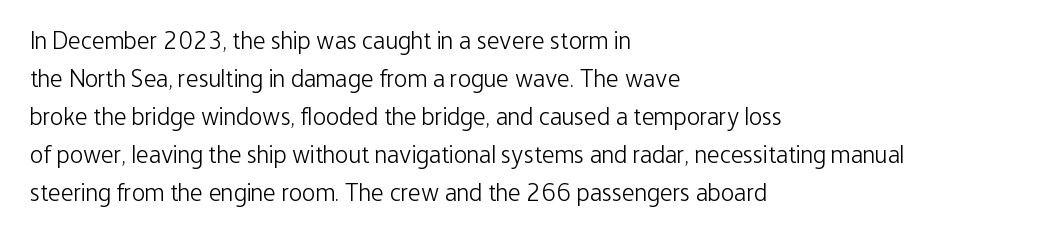
{"italic": "no", "bold": "no", "underline": "no", "align": "left", "line_spacing": "normal", "line_spacing_ratio": 1.52, "letter_spacing": "normal", "letter_spacing_em": 0.0, "glyph_px": 25}
